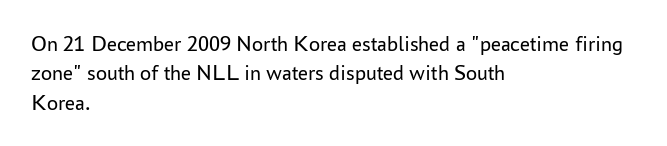
{"italic": "no", "bold": "no", "underline": "no", "align": "left", "line_spacing": "normal", "line_spacing_ratio": 1.33, "letter_spacing": "normal", "letter_spacing_em": 0.0, "glyph_px": 22}
